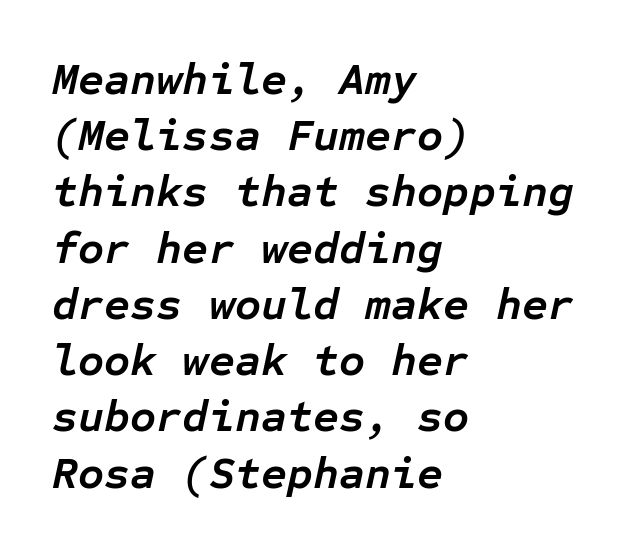
You'd pick this weight for a headline — it's a proper bold. Spacing verdict: monospaced, one width for all characters. Successive baselines arrive at the customary interval. Clear beneath every line of the passage. The rag falls on the right side of this text block. Slant detected: the letters are inclined.
